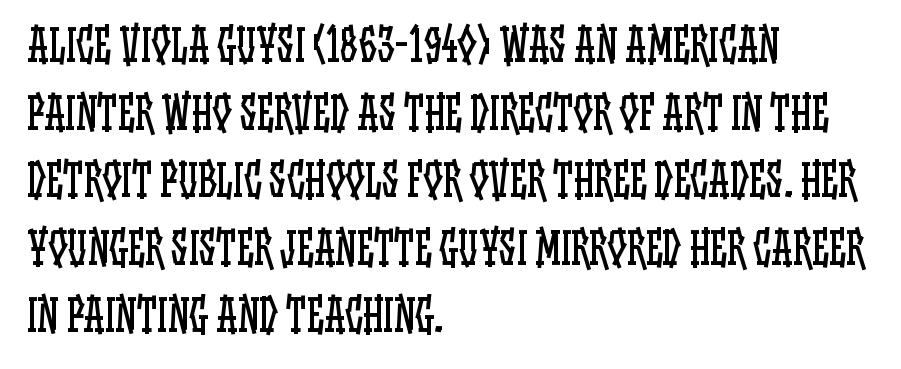
{"italic": "no", "bold": "no", "weight": "regular", "width": "condensed", "stroke_contrast": "low", "x_height": "large", "monospaced": "no", "underline": "no", "align": "left", "line_spacing": "normal", "line_spacing_ratio": 1.57, "letter_spacing": "normal", "letter_spacing_em": 0.0, "glyph_px": 43}
